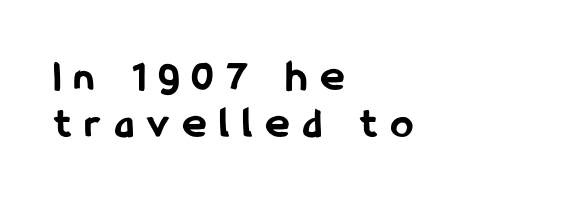
You'd pick this weight for a headline — it's a proper bold. The designer went with a sans here, leaving each stem footless. How would I describe the line gaps? Narrow and economical. Does extra space separate the letters? Yes, quite a lot of it. Spacing verdict: proportional, widths tailored to each character.
